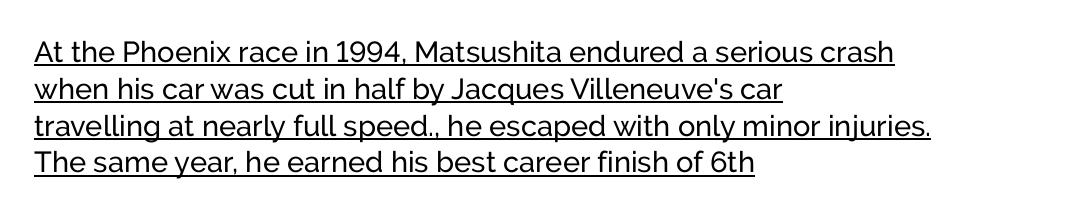
The image shows 29 px regular-weight sans-serif type, upright; set left-aligned, normal line spacing (1.27x), normal letter spacing, underlined; low stroke contrast and a medium x-height.
